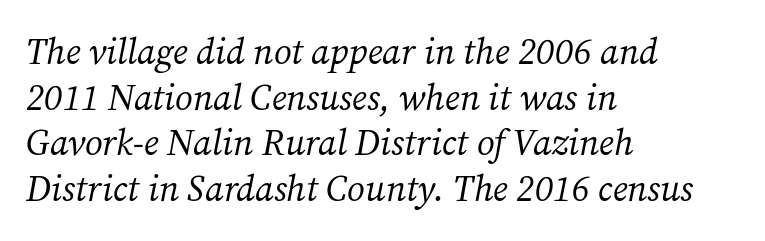
Quick note: italic. Underlining? Definitely not there. This block has exactly the height ordinary leading produces. Regarding serifs, this sample has them. Is the block centered? No — it sits flush against the left margin. Is the type heavy? It reads as light-to-regular instead.
